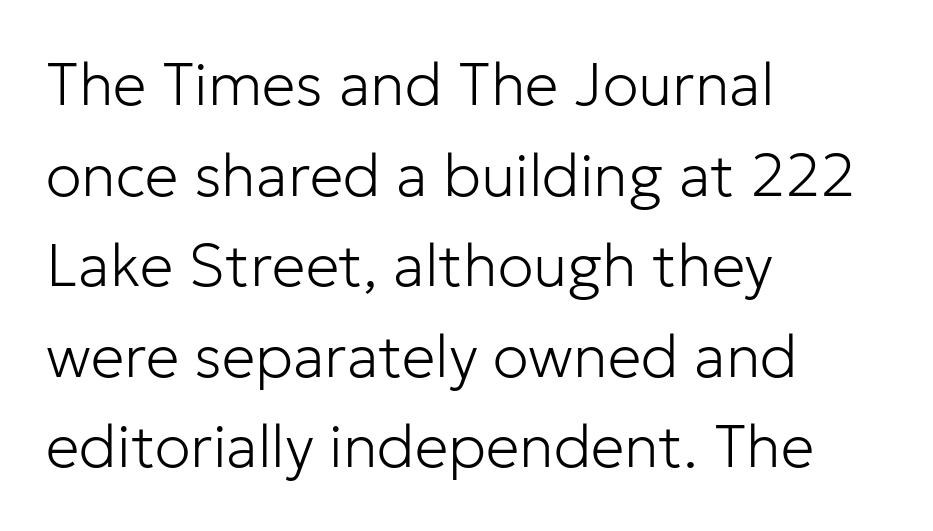
Every stem runs plumb, perpendicular to the baseline. Which margin do the lines hug? The left one — the right edge is uneven. A typesetter would call this leading conventional body-copy spacing. The type family on display is of the sans-serif kind.
